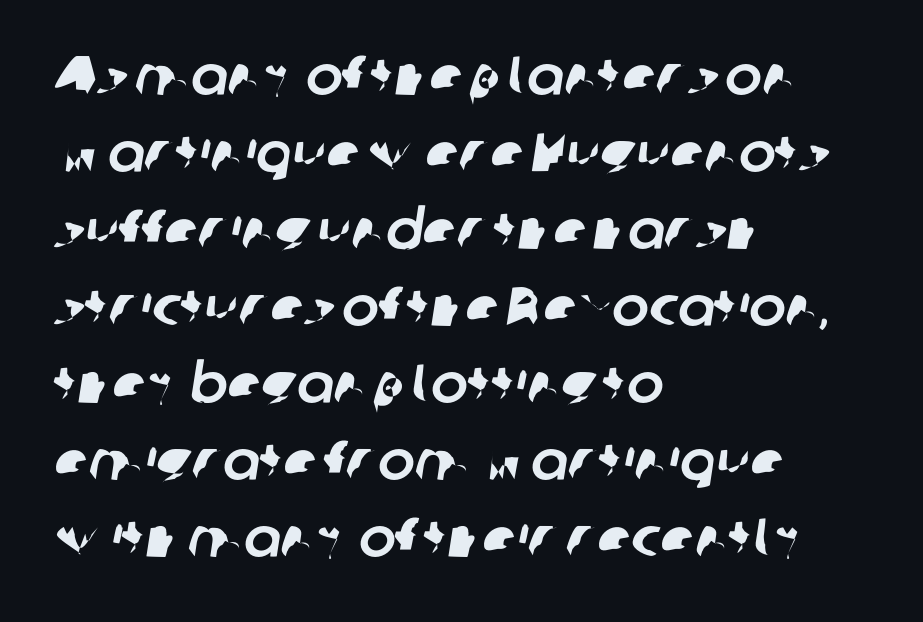
The image shows 55 px sans-serif type; set left-aligned, normal line spacing (1.4x), normal letter spacing, not underlined; low stroke contrast and a medium x-height.
